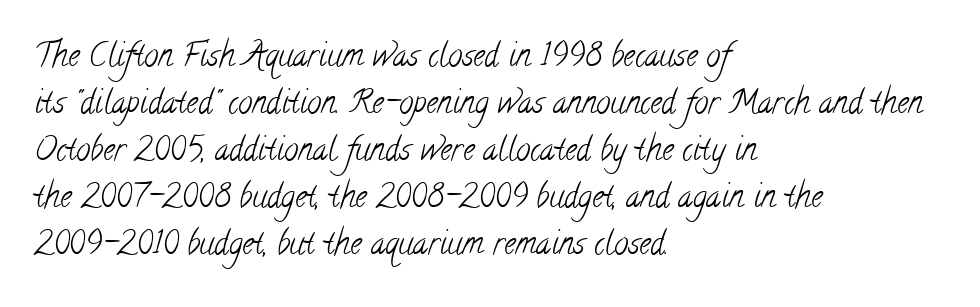
{"serif": "yes", "bold": "no", "weight": "light", "width": "condensed", "stroke_contrast": "low", "x_height": "small", "monospaced": "no", "underline": "no", "align": "left", "line_spacing": "normal", "line_spacing_ratio": 1.47, "letter_spacing": "normal", "letter_spacing_em": 0.0, "glyph_px": 32}
